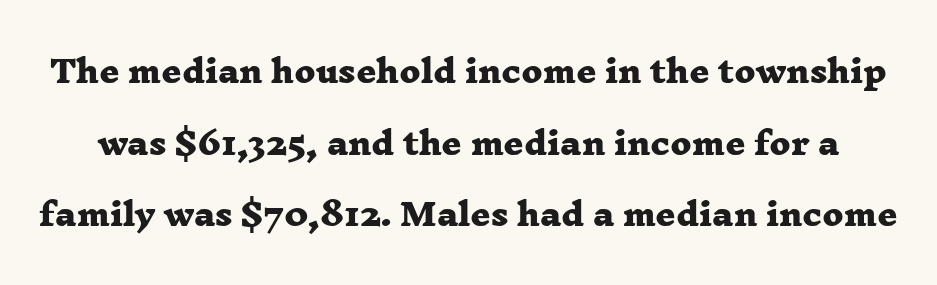
{"serif": "yes", "bold": "yes", "weight": "heavy", "width": "wide", "stroke_contrast": "low", "x_height": "medium", "monospaced": "no", "underline": "no", "line_spacing": "loose", "line_spacing_ratio": 2.31, "letter_spacing": "normal", "letter_spacing_em": 0.0, "glyph_px": 31}
